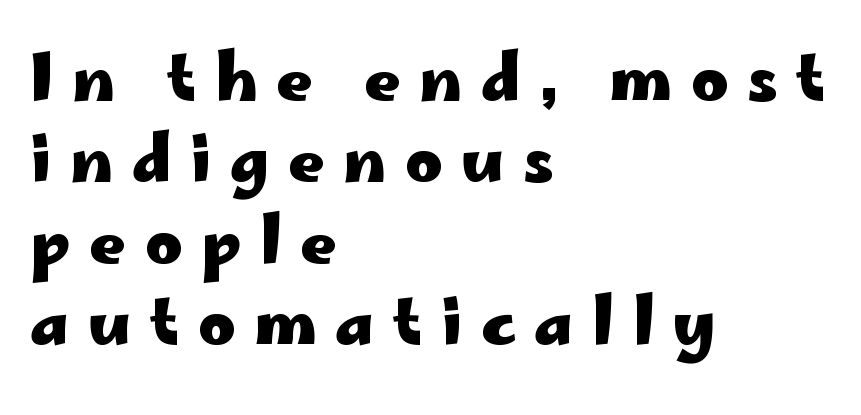
{"serif": "no", "italic": "no", "bold": "yes", "weight": "heavy", "width": "wide", "stroke_contrast": "low", "x_height": "small", "monospaced": "no", "underline": "no", "align": "left", "line_spacing": "normal", "line_spacing_ratio": 1.29, "letter_spacing": "wide", "letter_spacing_em": 0.3, "glyph_px": 63}
